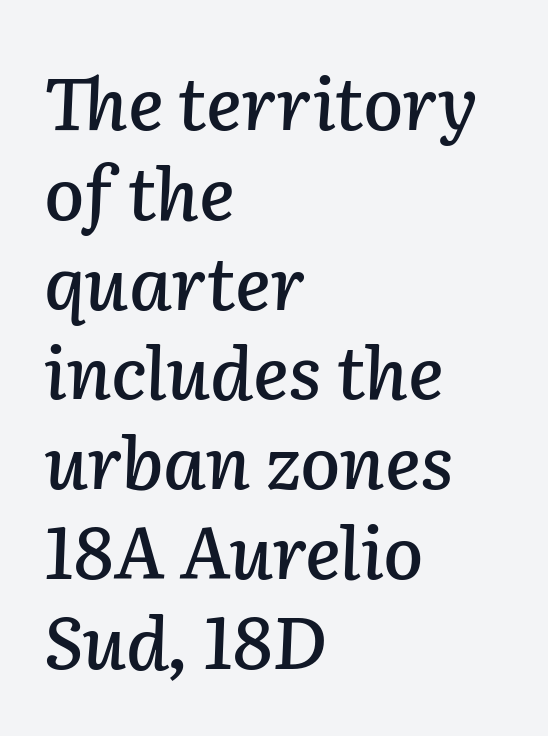
Q: Is the text italic (slanted)? A: Yes, it leans right by about 2 degrees.
Q: Is the text underlined? A: No.
Q: How is the paragraph aligned? A: Left-aligned.
Q: Is the spacing between letters normal or unusually wide? A: Normal.
Q: Width (condensed, normal, or wide)? A: Normal.
Q: Stroke contrast? A: Low.
Q: x-height? A: Medium.
Q: Monospaced? A: No.
